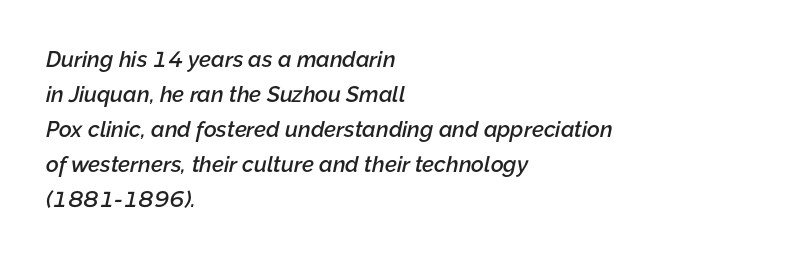
Q: Is the text bold? A: Semi-bold.
Q: Is the text italic (slanted)? A: Yes, it leans right by about 12 degrees.
Q: Is the text underlined? A: No.
Q: How is the paragraph aligned? A: Left-aligned.
Q: Is the spacing between letters normal or unusually wide? A: Normal.
Q: Is the spacing between lines tight, normal or loose? A: Normal.
